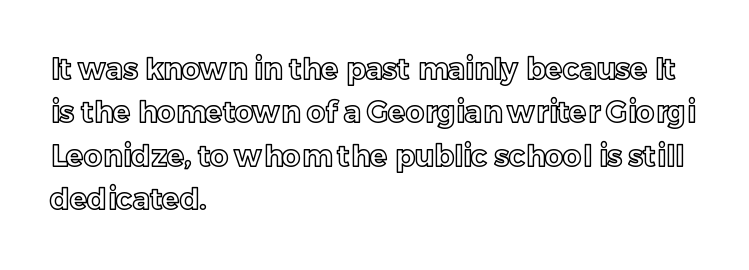
{"italic": "no", "width": "normal", "x_height": "medium", "monospaced": "no", "underline": "no", "align": "left", "line_spacing": "normal", "line_spacing_ratio": 1.5, "letter_spacing": "normal", "letter_spacing_em": 0.0, "glyph_px": 29}
